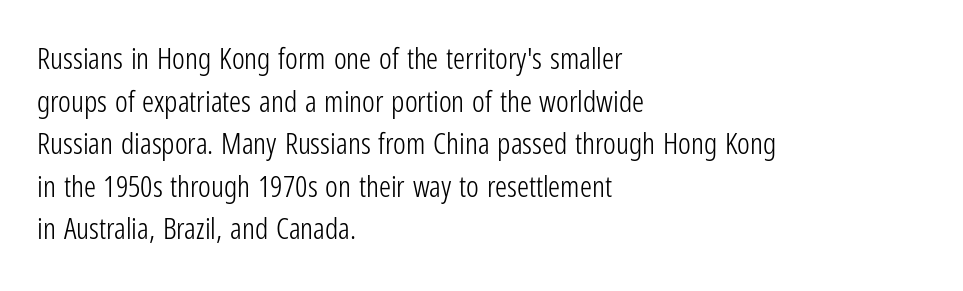
Q: Is the text bold? A: No.
Q: Is the text italic (slanted)? A: No, it is upright.
Q: Is the typeface a serif or a sans-serif typeface? A: Sans-serif.
Q: Is the text underlined? A: No.
Q: How is the paragraph aligned? A: Left-aligned.
Q: Is the spacing between letters normal or unusually wide? A: Normal.
Q: Is the spacing between lines tight, normal or loose? A: Normal.
Q: Width (condensed, normal, or wide)? A: Condensed.
Q: Stroke contrast? A: Low.
Q: x-height? A: Medium.
Q: Monospaced? A: No.
